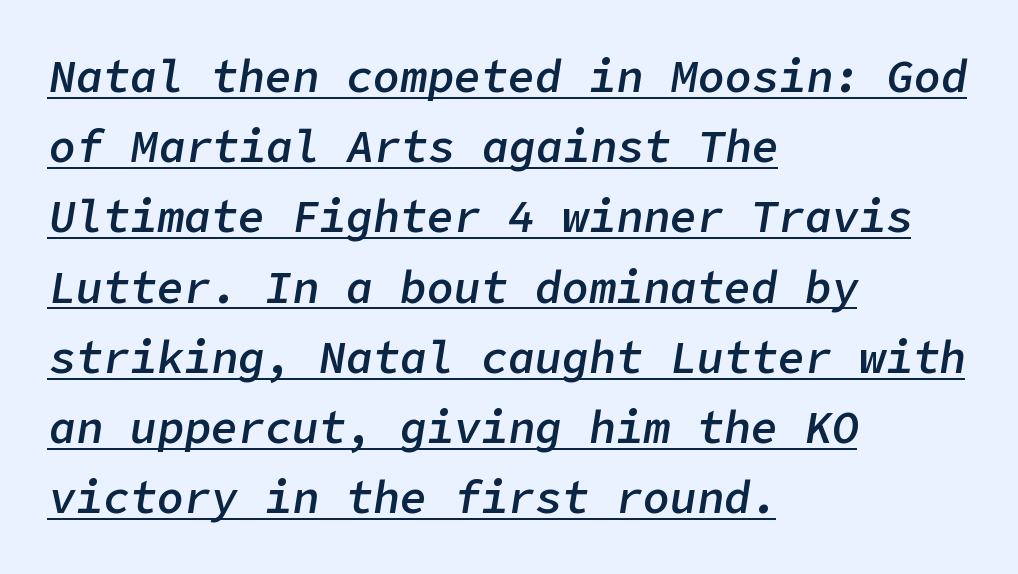
{"italic": "yes", "lean": "right", "slant_degrees": 9, "bold": "semi", "weight": "semibold", "width": "normal", "stroke_contrast": "low", "x_height": "medium", "underline": "yes", "align": "left", "line_spacing": "normal", "line_spacing_ratio": 1.56, "letter_spacing": "normal", "letter_spacing_em": 0.0, "glyph_px": 45}
